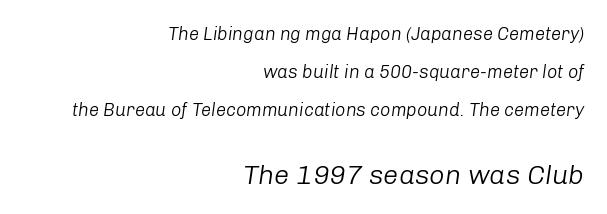
Descender tails drop into unmarked territory. Whoever set this chose breathing room over compactness in the vertical rhythm. Teacher's note: observe the even right margin — that is flush-right alignment. Counters stay open thanks to moderate or lighter strokes. Is the type slanted? Yes — the strokes lean at a clear angle. Look at the glyph heights: the lower group is clearly the bigger setting.
